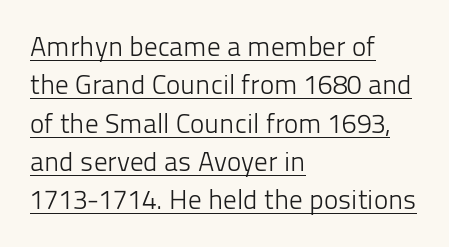
Q: Is the text bold? A: No.
Q: Is the text italic (slanted)? A: No, it is upright.
Q: Is the text underlined? A: Yes.
Q: How is the paragraph aligned? A: Left-aligned.
Q: Is the spacing between letters normal or unusually wide? A: Normal.
Q: Is the spacing between lines tight, normal or loose? A: Normal.
